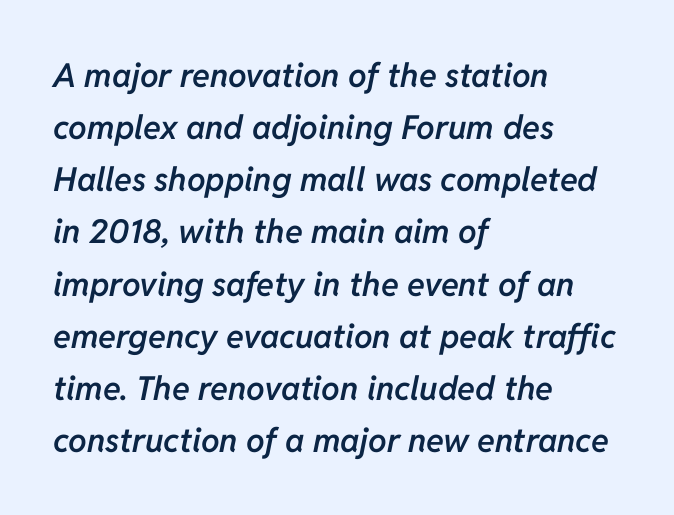
Q: Is the text bold? A: Semi-bold.
Q: Is the text italic (slanted)? A: Yes, it leans right by about 11 degrees.
Q: Is the text underlined? A: No.
Q: How is the paragraph aligned? A: Left-aligned.
Q: Is the spacing between letters normal or unusually wide? A: Normal.
Q: Is the spacing between lines tight, normal or loose? A: Normal.
Q: Width (condensed, normal, or wide)? A: Normal.
Q: Stroke contrast? A: Low.
Q: x-height? A: Medium.
Q: Monospaced? A: No.
